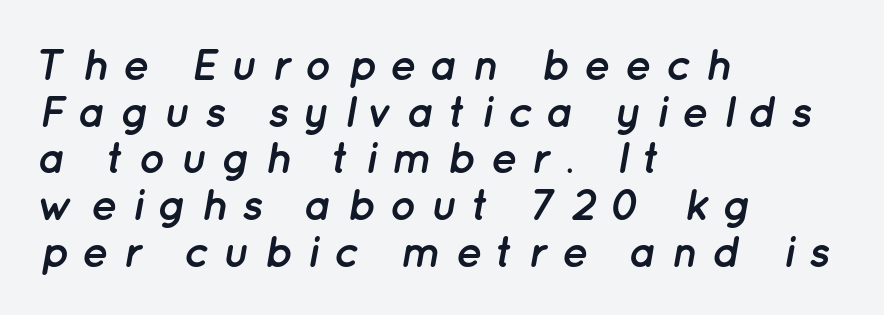
The image shows 44 px semibold type, italic (leaning right); set left-aligned, tight line spacing (1.06x), unusually wide letter spacing (+0.32 em), not underlined; low stroke contrast and a medium x-height.
